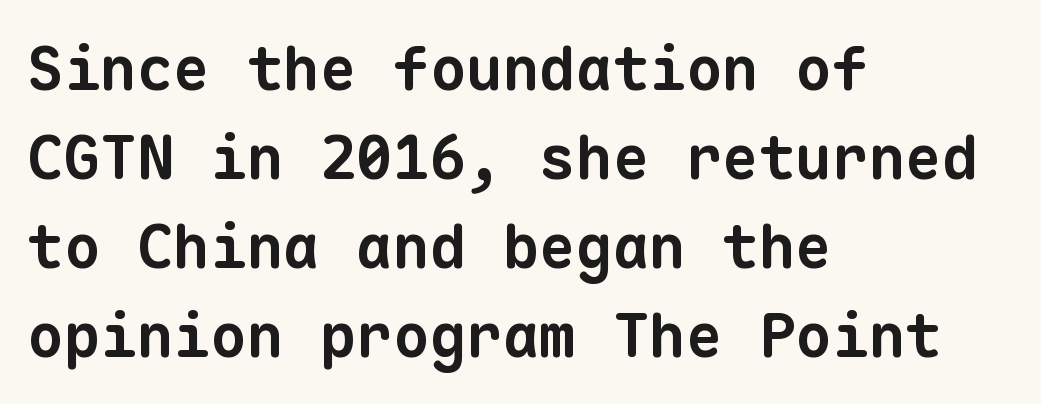
Q: Is the text bold? A: Yes.
Q: Is the typeface a serif or a sans-serif typeface? A: Sans-serif.
Q: Is the text underlined? A: No.
Q: How is the paragraph aligned? A: Left-aligned.
Q: Is the spacing between letters normal or unusually wide? A: Normal.
Q: Is the spacing between lines tight, normal or loose? A: Normal.
Q: Width (condensed, normal, or wide)? A: Normal.
Q: Stroke contrast? A: Low.
Q: x-height? A: Medium.
Q: Monospaced? A: Yes.
